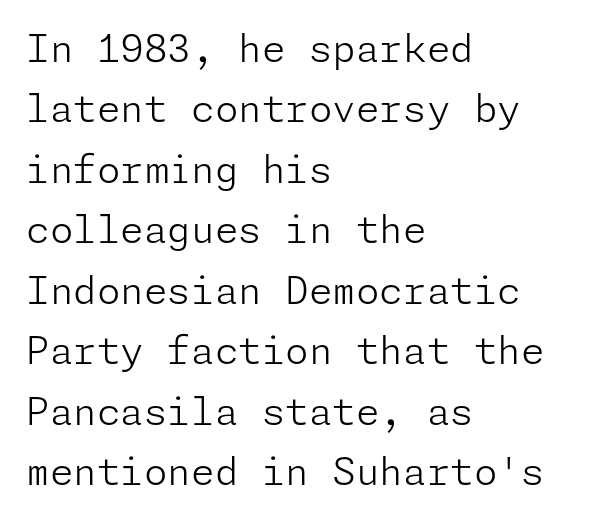
Q: Is the text bold? A: No.
Q: Is the text italic (slanted)? A: No, it is upright.
Q: Is the typeface a serif or a sans-serif typeface? A: Sans-serif.
Q: Is the text underlined? A: No.
Q: How is the paragraph aligned? A: Left-aligned.
Q: Is the spacing between letters normal or unusually wide? A: Normal.
Q: Is the spacing between lines tight, normal or loose? A: Normal.
Q: Width (condensed, normal, or wide)? A: Normal.
Q: Stroke contrast? A: Low.
Q: x-height? A: Medium.
